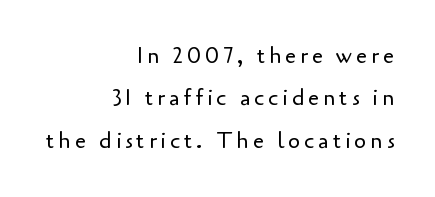
The image shows 22 px text type, upright; set right-aligned, loose line spacing (1.93x), not underlined.
